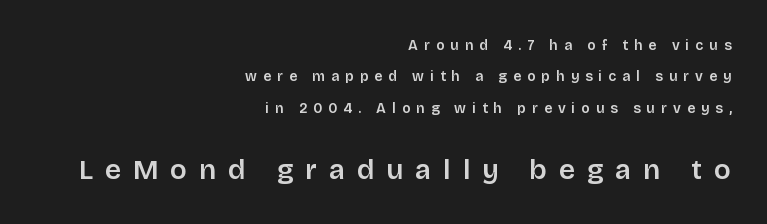
Q: Is the text italic (slanted)? A: No, it is upright.
Q: Is the typeface a serif or a sans-serif typeface? A: Sans-serif.
Q: Is the text underlined? A: No.
Q: How is the paragraph aligned? A: Right-aligned.
Q: Is the spacing between letters normal or unusually wide? A: Unusually wide.
Q: Is the spacing between lines tight, normal or loose? A: Loose.
Q: Which block of text is set in a larger size, the first (top) or the second (bottom)? A: The second (bottom) one.
Q: Width (condensed, normal, or wide)? A: Normal.
Q: Stroke contrast? A: Low.
Q: x-height? A: Large.
Q: Monospaced? A: No.
